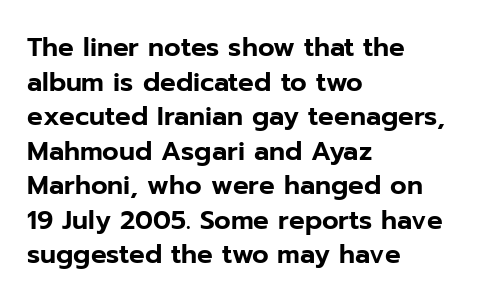
Reading down the block, your eye returns to a fixed left position each line. The line-height multiplier appears to be the usual default. Anything drawn beneath the words? Only blank space. Nope, not italic — everything's standing straight. No extra tracking has been applied to these lines.
